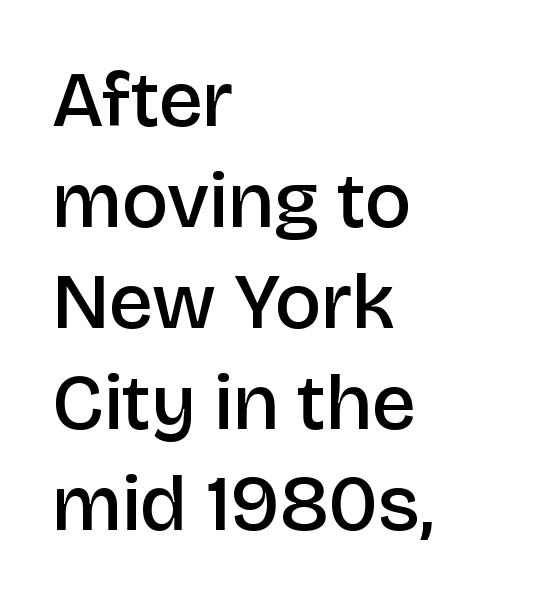
Default kerning and tracking; the words read as compact shapes. Do the characters align in a grid? No, the font is proportional. These lines are set flush left with a ragged right edge. The space beneath each line is pristine and unruled. The glyphs in this specimen are sans serif. Summary of vertical rhythm: regular, with standard interline spacing.
